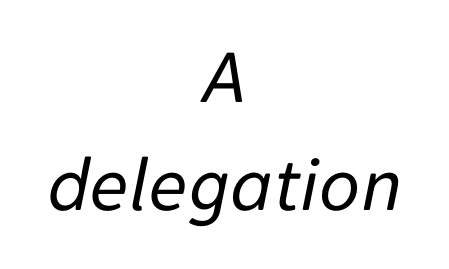
The image shows 79 px regular-weight type, italic (leaning right); set centered, normal line spacing (1.37x), normal letter spacing, not underlined; low stroke contrast and a medium x-height.
